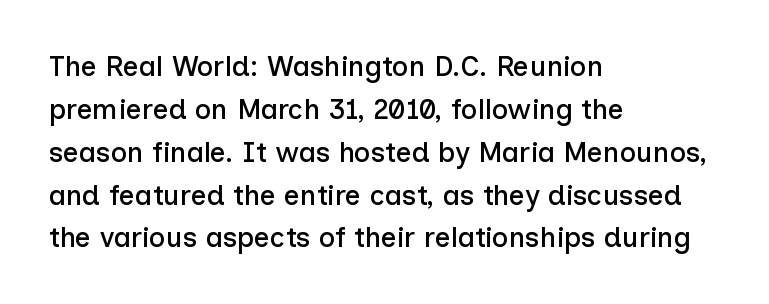
Q: Is the text italic (slanted)? A: No, it is upright.
Q: Is the typeface a serif or a sans-serif typeface? A: Sans-serif.
Q: Is the text underlined? A: No.
Q: How is the paragraph aligned? A: Left-aligned.
Q: Is the spacing between letters normal or unusually wide? A: Normal.
Q: Is the spacing between lines tight, normal or loose? A: Normal.
Q: Width (condensed, normal, or wide)? A: Normal.
Q: Stroke contrast? A: Low.
Q: x-height? A: Medium.
Q: Monospaced? A: No.
